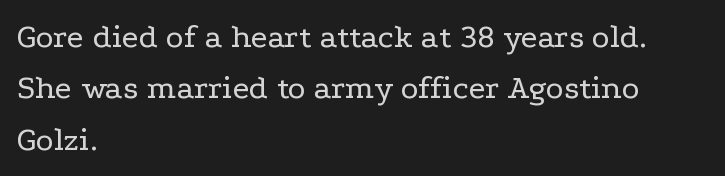
The image shows 34 px regular-weight, wide serif type, upright; set left-aligned, normal line spacing (1.51x), normal letter spacing, not underlined; low stroke contrast and a medium x-height.
